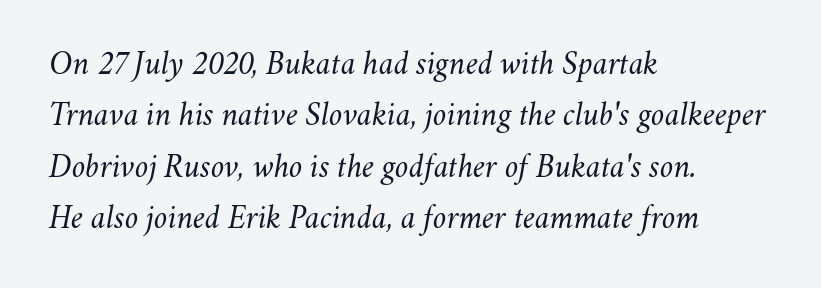
{"italic": "yes", "lean": "right", "slant_degrees": 11, "bold": "no", "weight": "light", "width": "normal", "stroke_contrast": "medium", "x_height": "small", "monospaced": "no", "underline": "no", "align": "left", "line_spacing": "normal", "line_spacing_ratio": 1.51, "letter_spacing": "normal", "letter_spacing_em": 0.0, "glyph_px": 34}
